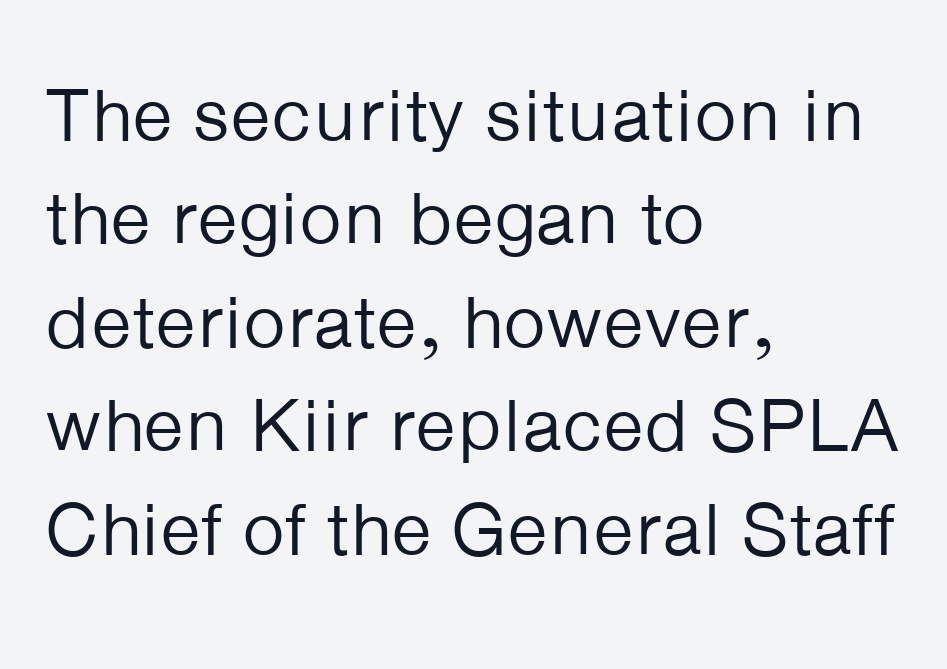
{"serif": "no", "italic": "no", "bold": "no", "weight": "regular", "width": "normal", "stroke_contrast": "low", "x_height": "medium", "monospaced": "no", "underline": "no", "align": "left", "line_spacing": "normal", "line_spacing_ratio": 1.38, "letter_spacing": "normal", "letter_spacing_em": 0.0, "glyph_px": 75}
